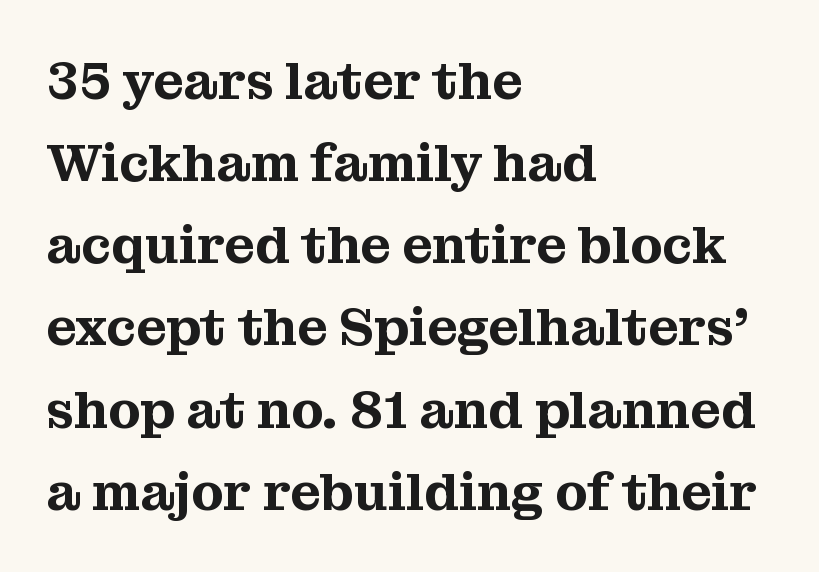
{"serif": "yes", "italic": "no", "width": "normal", "stroke_contrast": "medium", "x_height": "medium", "monospaced": "no", "underline": "no", "align": "left", "line_spacing": "normal", "line_spacing_ratio": 1.55, "letter_spacing": "normal", "letter_spacing_em": 0.0, "glyph_px": 53}
